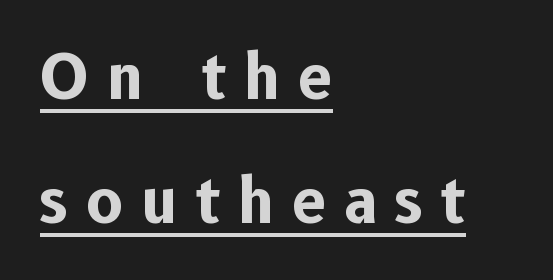
The image shows 61 px bold sans-serif type, upright; set left-aligned, loose line spacing (2.04x), unusually wide letter spacing (+0.3 em), underlined; low stroke contrast and a medium x-height.
